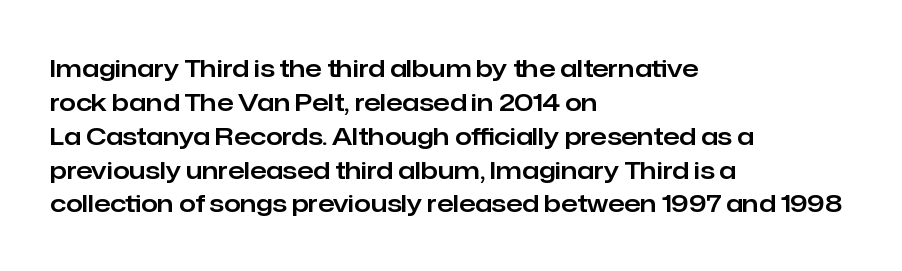
{"italic": "no", "underline": "no", "align": "left", "line_spacing": "normal", "line_spacing_ratio": 1.41, "letter_spacing": "normal", "letter_spacing_em": 0.0, "glyph_px": 24}
